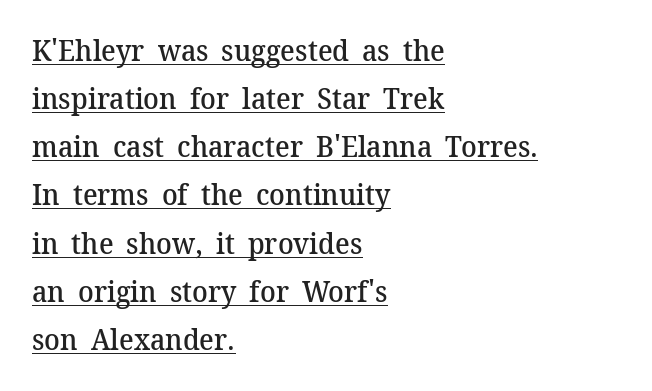
The image shows 29 px semibold serif type, upright; set left-aligned, normal line spacing (1.66x), normal letter spacing, underlined; medium stroke contrast and a medium x-height.
